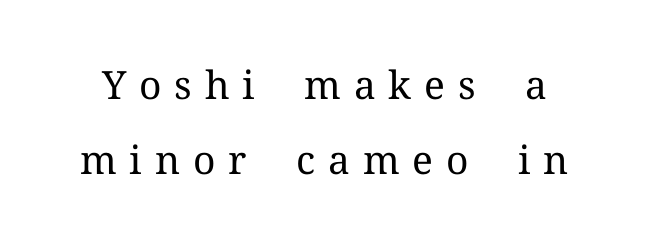
The image shows 39 px regular-weight serif type, upright; set loose line spacing (1.92x), unusually wide letter spacing (+0.33 em), not underlined; medium stroke contrast and a medium x-height.
